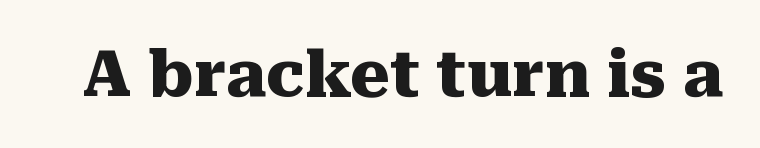
Default kerning and tracking; the words read as compact shapes. The glyphs are unaccompanied by any horizontal stroke below them. To sum up the face: it has serifs. A typesetter would mark this as roman, not italic. The characters look thick and weighty, a clear bold. This sample has the flowing, uneven cadence of proportional lettering.
